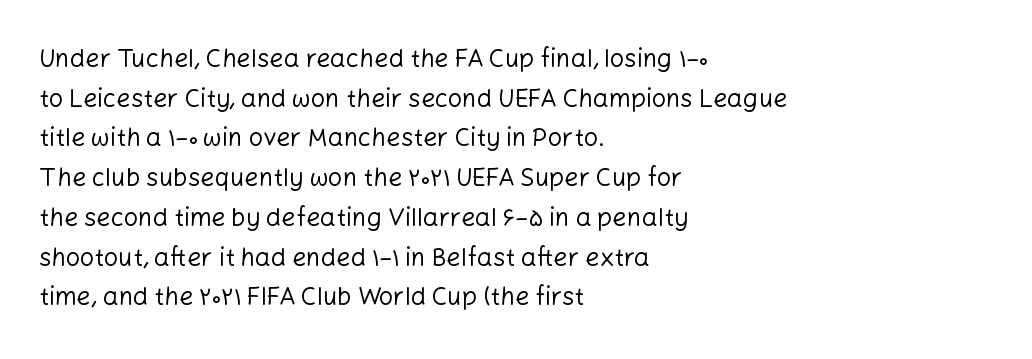
The image shows 25 px text type, upright; set left-aligned, normal line spacing (1.59x), normal letter spacing, not underlined.
